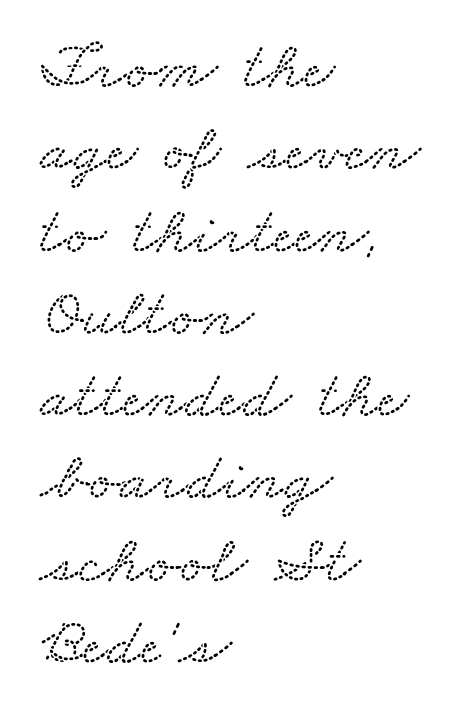
The face used here is proportionally spaced, like ordinary book or web type. This rendering employs a face with finishing strokes, i.e., a serif. The gaps between neighbouring characters are ordinary and unremarkable. Unmarked baselines from the first word to the last. Line starts are locked; line ends wander.
